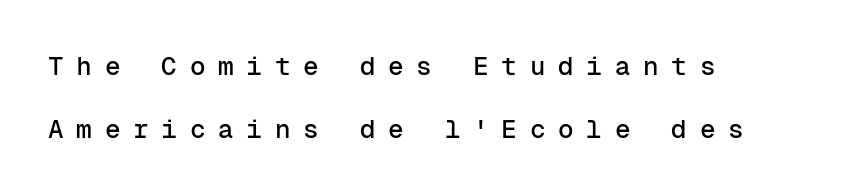
Q: Is the text italic (slanted)? A: No, it is upright.
Q: Is the text underlined? A: No.
Q: How is the paragraph aligned? A: Left-aligned.
Q: Is the spacing between letters normal or unusually wide? A: Unusually wide.
Q: Is the spacing between lines tight, normal or loose? A: Loose.
